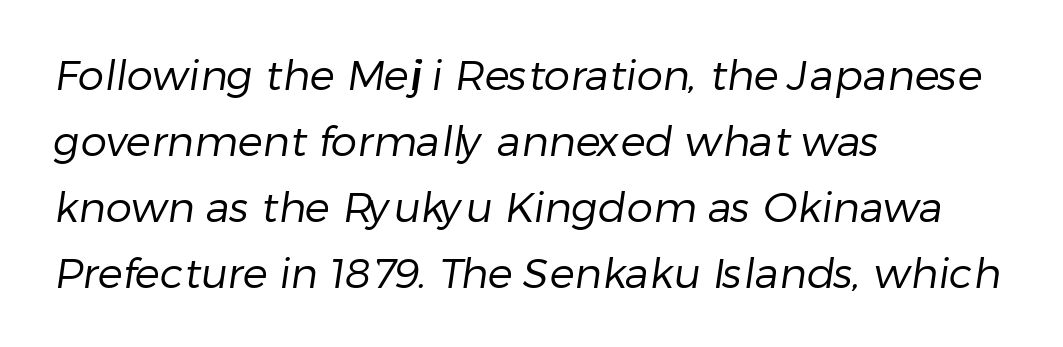
{"serif": "no", "bold": "no", "weight": "regular", "width": "normal", "stroke_contrast": "low", "x_height": "medium", "monospaced": "no", "underline": "no", "align": "left", "line_spacing": "normal", "line_spacing_ratio": 1.57, "letter_spacing": "normal", "letter_spacing_em": 0.0, "glyph_px": 42}
